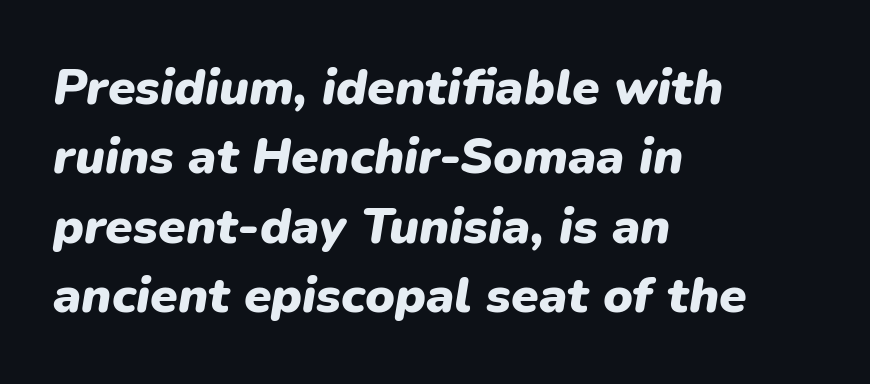
The image shows 50 px heavy type, italic (leaning right); set left-aligned, normal line spacing (1.39x), normal letter spacing, not underlined; low stroke contrast and a medium x-height.
